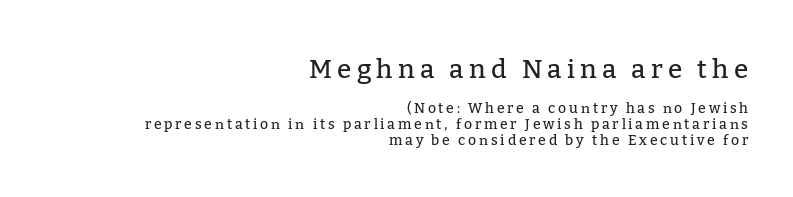
{"italic": "no", "underline": "no", "align": "right", "line_spacing": "tight", "line_spacing_ratio": 1.14, "letter_spacing": "wide", "letter_spacing_em": 0.2, "larger_block": "first", "size_ratio": 1.86, "glyph_px": 26}
